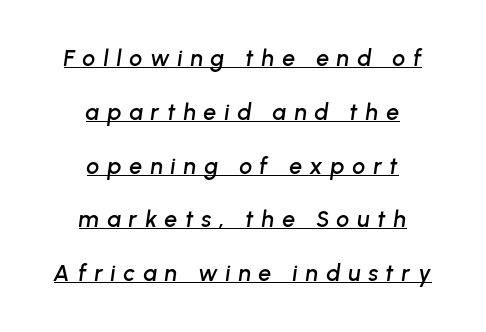
{"italic": "yes", "lean": "right", "slant_degrees": 8, "underline": "yes", "align": "center", "line_spacing": "loose", "line_spacing_ratio": 2.34, "letter_spacing": "wide", "letter_spacing_em": 0.34, "glyph_px": 23}
